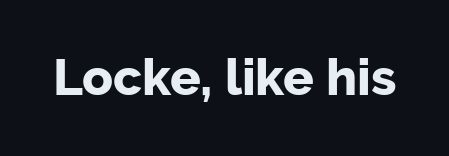
The image shows 51 px bold sans-serif type, upright; set normal letter spacing, not underlined; low stroke contrast and a medium x-height.
